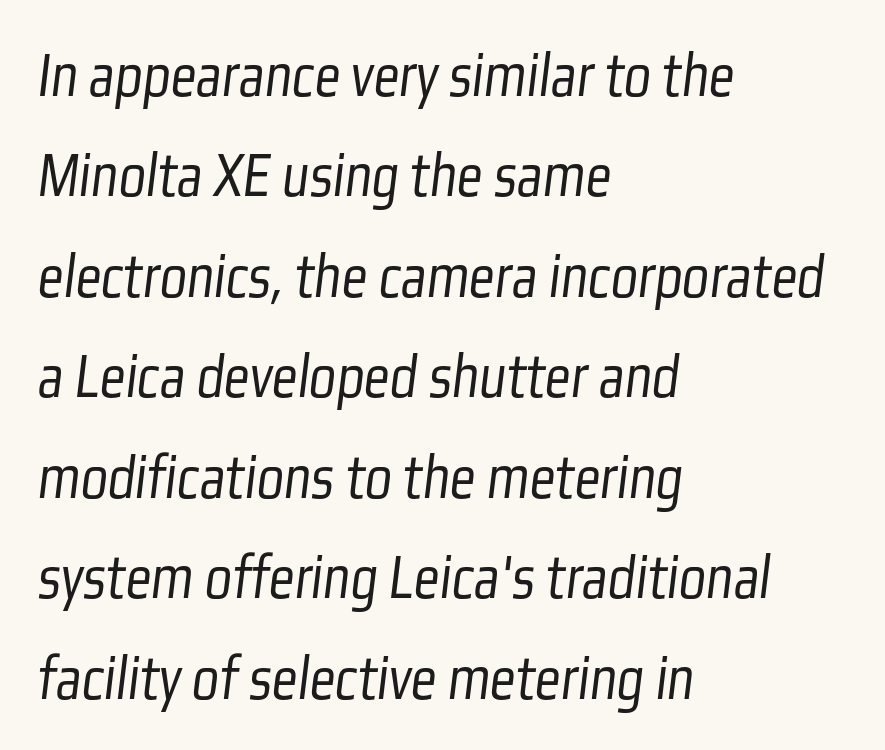
Q: Is the text bold? A: No.
Q: Is the typeface a serif or a sans-serif typeface? A: Sans-serif.
Q: Is the text underlined? A: No.
Q: How is the paragraph aligned? A: Left-aligned.
Q: Is the spacing between letters normal or unusually wide? A: Normal.
Q: Is the spacing between lines tight, normal or loose? A: Normal.
Q: Width (condensed, normal, or wide)? A: Condensed.
Q: Stroke contrast? A: Low.
Q: x-height? A: Medium.
Q: Monospaced? A: No.
